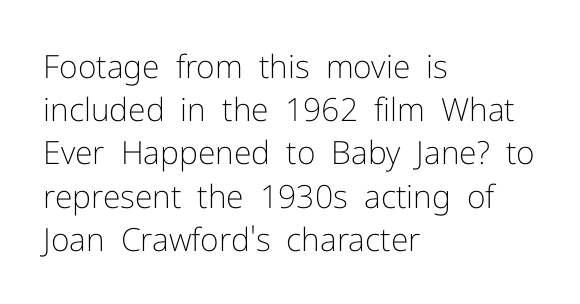
The image shows 32 px light sans-serif type, upright; set left-aligned, normal line spacing (1.35x), normal letter spacing, not underlined; low stroke contrast and a medium x-height.
